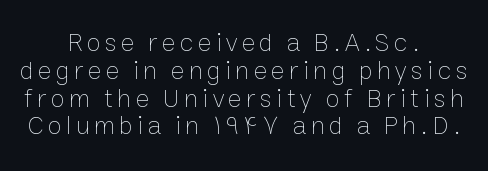
Q: Is the text bold? A: No.
Q: Is the text italic (slanted)? A: No, it is upright.
Q: Is the text underlined? A: No.
Q: How is the paragraph aligned? A: Centered.
Q: Is the spacing between lines tight, normal or loose? A: Tight.
